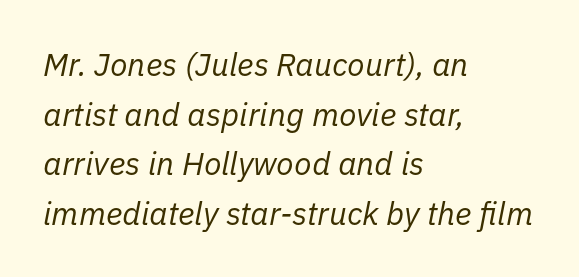
The image shows 32 px regular-weight type, italic (leaning right); set left-aligned, normal line spacing (1.55x), normal letter spacing, not underlined; low stroke contrast and a medium x-height.
